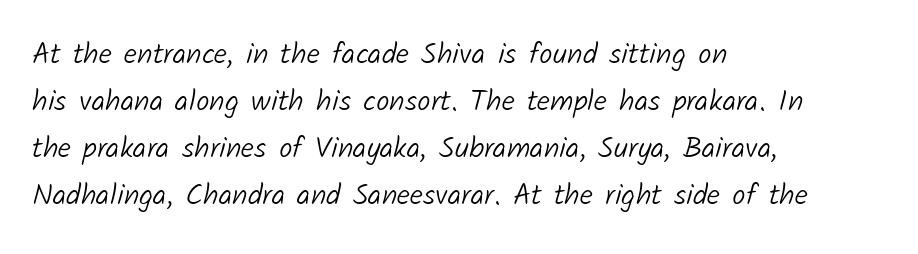
Q: Is the text bold? A: No.
Q: Is the typeface a serif or a sans-serif typeface? A: Sans-serif.
Q: Is the text underlined? A: No.
Q: How is the paragraph aligned? A: Left-aligned.
Q: Is the spacing between letters normal or unusually wide? A: Normal.
Q: Is the spacing between lines tight, normal or loose? A: Normal.
Q: Width (condensed, normal, or wide)? A: Normal.
Q: Stroke contrast? A: Low.
Q: x-height? A: Medium.
Q: Monospaced? A: No.
